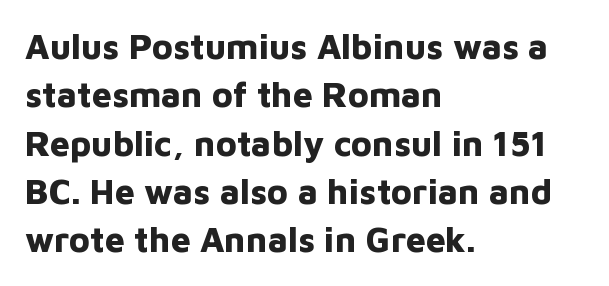
Q: Is the text bold? A: Yes.
Q: Is the text italic (slanted)? A: No, it is upright.
Q: Is the typeface a serif or a sans-serif typeface? A: Sans-serif.
Q: Is the text underlined? A: No.
Q: How is the paragraph aligned? A: Left-aligned.
Q: Is the spacing between letters normal or unusually wide? A: Normal.
Q: Is the spacing between lines tight, normal or loose? A: Normal.
Q: Width (condensed, normal, or wide)? A: Normal.
Q: Stroke contrast? A: Low.
Q: x-height? A: Medium.
Q: Monospaced? A: No.
